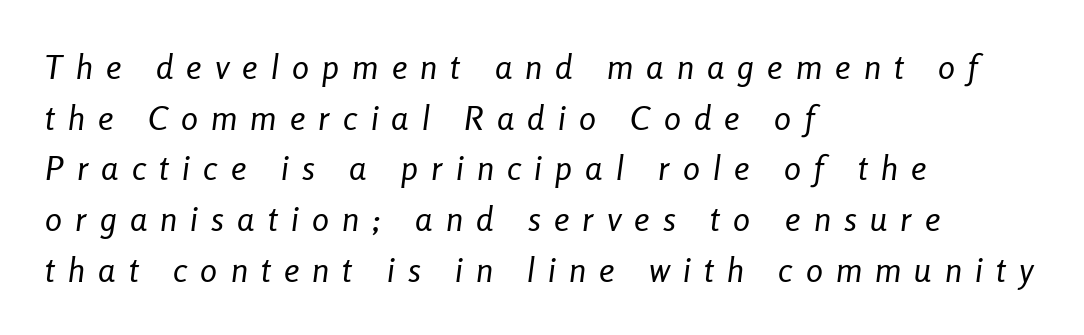
The image shows 34 px regular-weight, condensed type, italic (leaning right); set left-aligned, normal line spacing (1.49x), unusually wide letter spacing (+0.39 em), not underlined; low stroke contrast and a medium x-height.
